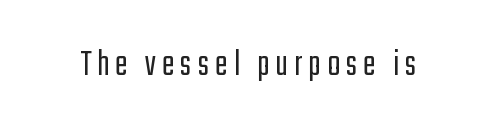
The image shows 38 px light, condensed sans-serif type, upright; set not underlined; low stroke contrast and a medium x-height.
